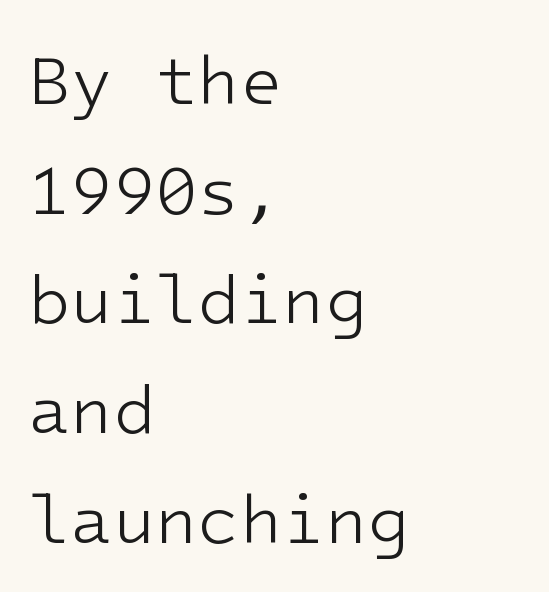
The image shows 69 px light sans-serif type, upright, monospaced; set left-aligned, normal line spacing (1.59x), normal letter spacing, not underlined; low stroke contrast and a medium x-height.
